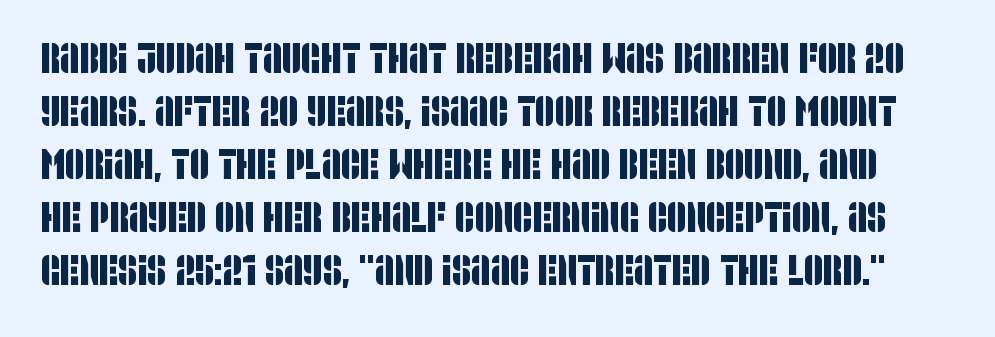
A bare baseline throughout the passage. The text was rendered using a sans face with plain stroke endings. What stands out about the letter spacing? Nothing — it is the standard amount. Notice how descenders clear the ascenders below comfortably — that's standard leading.
